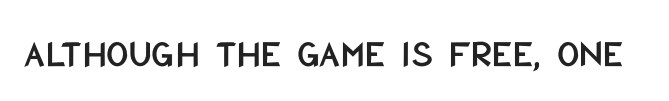
The image shows 39 px condensed sans-serif type, upright; set normal letter spacing, not underlined; low stroke contrast and a large x-height.
